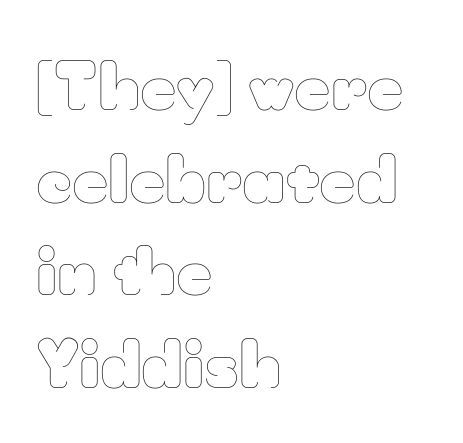
{"italic": "no", "bold": "no", "weight": "thin", "width": "normal", "stroke_contrast": "low", "x_height": "small", "monospaced": "no", "underline": "no", "align": "left", "line_spacing": "normal", "line_spacing_ratio": 1.47, "letter_spacing": "normal", "letter_spacing_em": 0.0, "glyph_px": 63}
